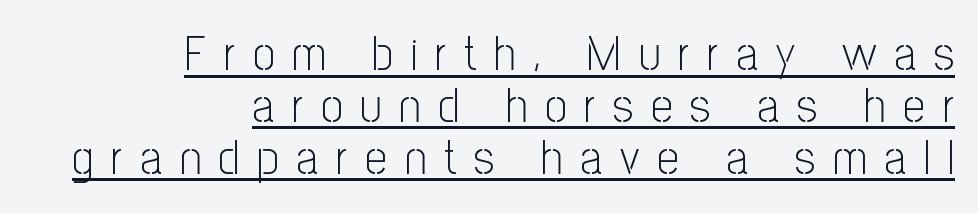
Q: Is the text bold? A: No.
Q: Is the text italic (slanted)? A: No, it is upright.
Q: Is the typeface a serif or a sans-serif typeface? A: Sans-serif.
Q: Is the text underlined? A: Yes.
Q: How is the paragraph aligned? A: Right-aligned.
Q: Is the spacing between letters normal or unusually wide? A: Unusually wide.
Q: Is the spacing between lines tight, normal or loose? A: Tight.
Q: Width (condensed, normal, or wide)? A: Condensed.
Q: Stroke contrast? A: Low.
Q: x-height? A: Medium.
Q: Monospaced? A: No.
